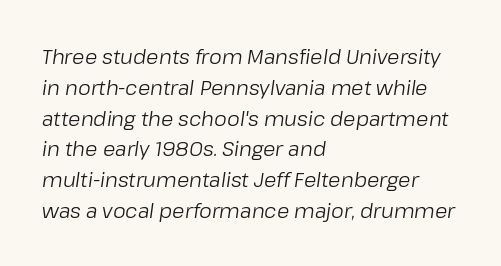
Quick note: underline off. The strokes are not fattened; the text isn't bold. Observe the lean: these are italic letterforms. In terms of leading, this rendering sits right in the middle.
